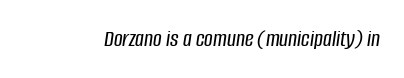
The glyphs look as if they've been sheared to an angle. Underline: absent. Standard letterfit; no display-style spreading of the glyphs.
